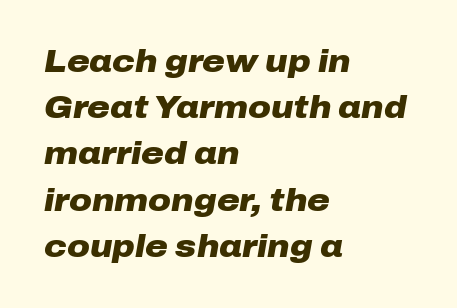
Q: Is the text bold? A: Yes.
Q: Is the text italic (slanted)? A: Yes, it leans right by about 10 degrees.
Q: Is the text underlined? A: No.
Q: How is the paragraph aligned? A: Left-aligned.
Q: Is the spacing between letters normal or unusually wide? A: Normal.
Q: Is the spacing between lines tight, normal or loose? A: Normal.
Q: Width (condensed, normal, or wide)? A: Wide.
Q: Stroke contrast? A: Low.
Q: x-height? A: Medium.
Q: Monospaced? A: No.
